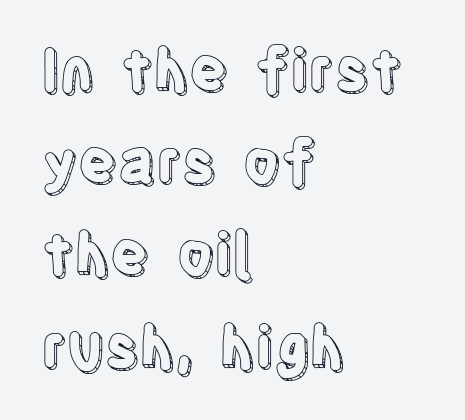
The image shows 58 px condensed type, upright; set left-aligned, normal line spacing (1.59x), normal letter spacing, not underlined; a large x-height.
